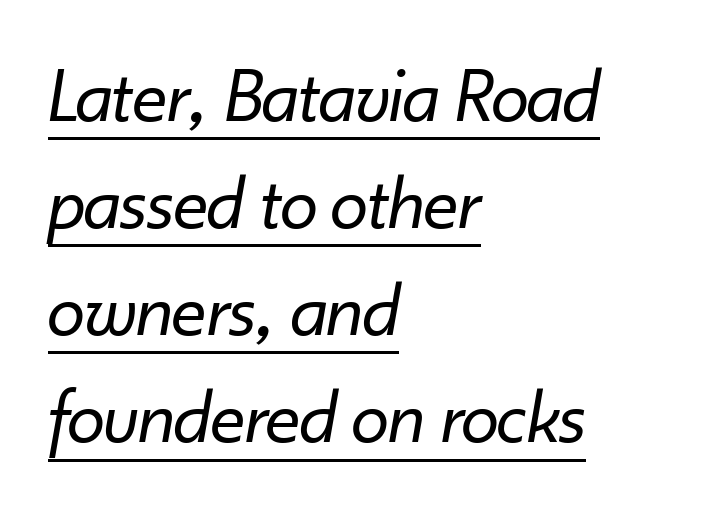
{"italic": "yes", "lean": "right", "slant_degrees": 10, "bold": "no", "weight": "regular", "width": "normal", "stroke_contrast": "low", "x_height": "small", "monospaced": "no", "underline": "yes", "align": "left", "line_spacing": "normal", "line_spacing_ratio": 1.39, "letter_spacing": "normal", "letter_spacing_em": 0.0, "glyph_px": 77}
